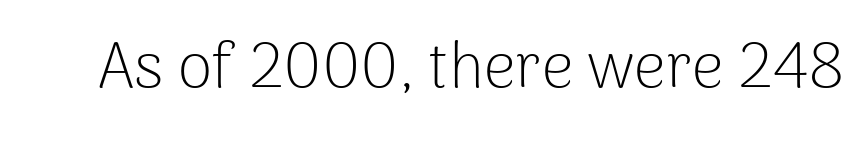
Q: Is the text bold? A: No.
Q: Is the text italic (slanted)? A: No, it is upright.
Q: Is the typeface a serif or a sans-serif typeface? A: Sans-serif.
Q: Is the text underlined? A: No.
Q: Is the spacing between letters normal or unusually wide? A: Normal.
Q: Width (condensed, normal, or wide)? A: Normal.
Q: Stroke contrast? A: Low.
Q: x-height? A: Medium.
Q: Monospaced? A: No.
